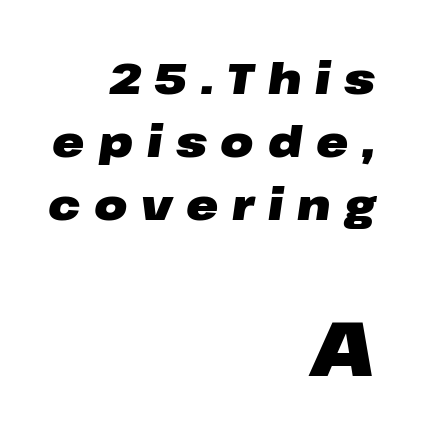
The image shows 75 px heavy, wide type, italic (leaning right); set right-aligned, normal line spacing (1.46x), unusually wide letter spacing (+0.32 em), not underlined; the second (bottom) block is 1.74x larger; low stroke contrast and a medium x-height.
